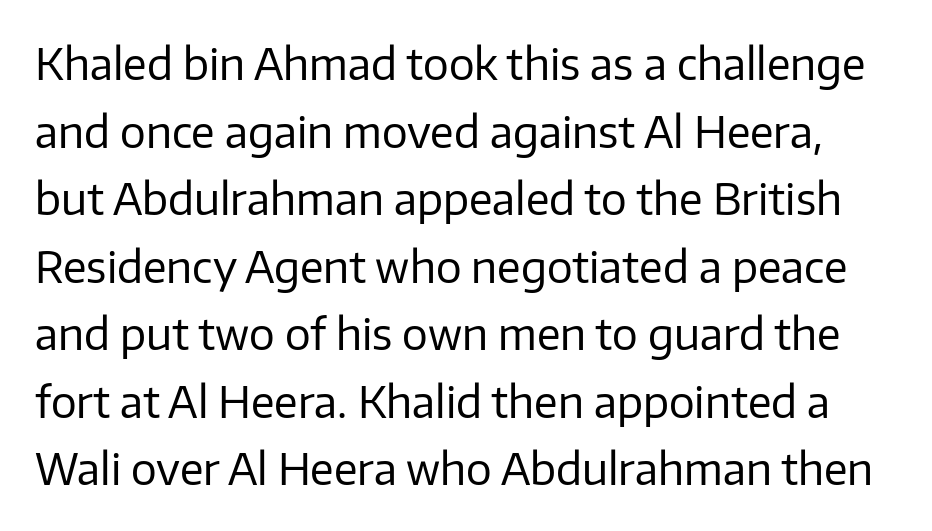
The image shows 43 px regular-weight sans-serif type, upright; set normal line spacing (1.57x), normal letter spacing, not underlined; low stroke contrast and a medium x-height.
